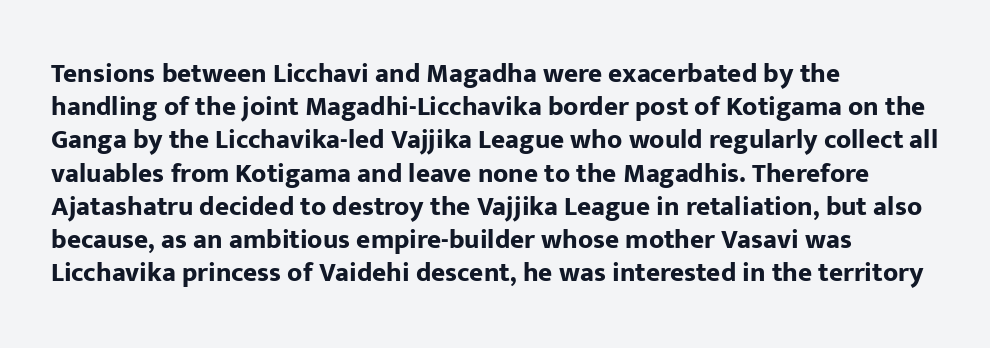
The image shows 27 px bold type, upright; set left-aligned, line spacing 1.23x, normal letter spacing, not underlined.
